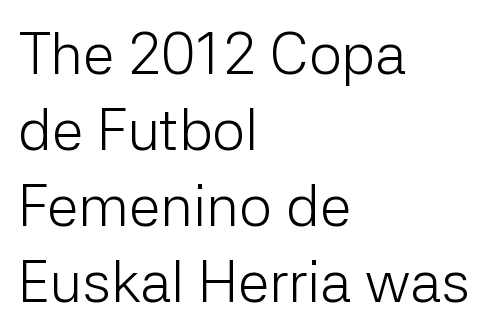
The image shows 58 px light sans-serif type, upright; set left-aligned, normal line spacing (1.31x), normal letter spacing, not underlined; low stroke contrast and a medium x-height.
